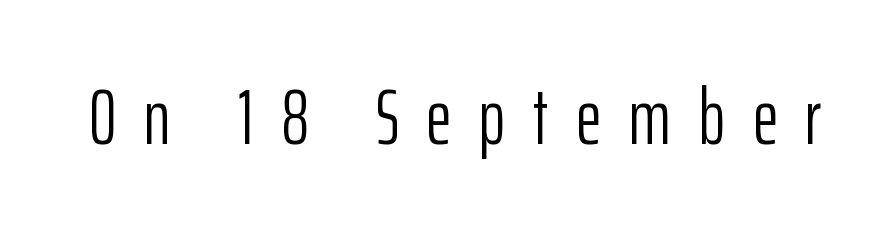
{"serif": "no", "italic": "no", "bold": "no", "weight": "light", "width": "condensed", "stroke_contrast": "low", "x_height": "medium", "monospaced": "no", "underline": "no", "letter_spacing": "wide", "letter_spacing_em": 0.35, "glyph_px": 79}
